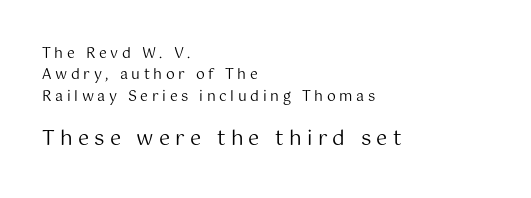
You could only call the tracking loose — the letters float apart. Ascenders rise straight up at ninety degrees. Notice how the passage keeps a crisp vertical edge on the left only. The letterforms sit at book weight or below.
